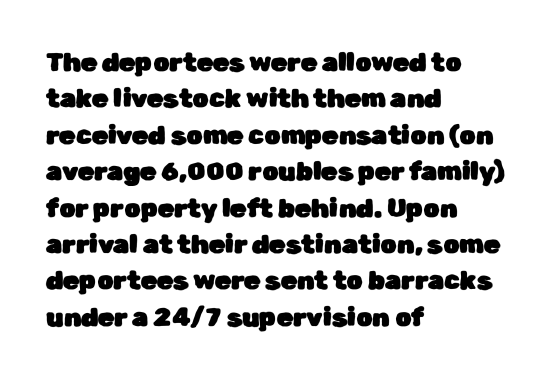
Each line starts at the same left margin while the right side varies. There is no visible air inserted between adjacent glyphs. Baseline-to-baseline distance is the conventional proportion of letter height. No italicization has been applied; the sample stays upright.
